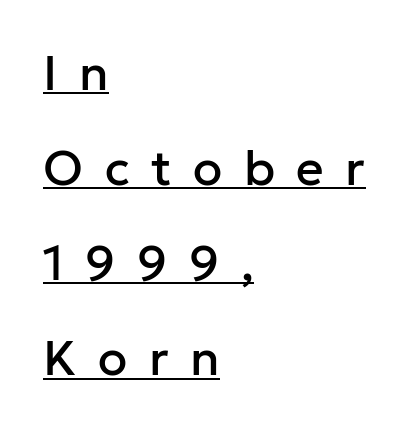
{"serif": "no", "italic": "no", "width": "normal", "stroke_contrast": "low", "x_height": "medium", "monospaced": "no", "underline": "yes", "align": "left", "line_spacing": "loose", "line_spacing_ratio": 1.98, "letter_spacing": "wide", "letter_spacing_em": 0.45, "glyph_px": 48}
